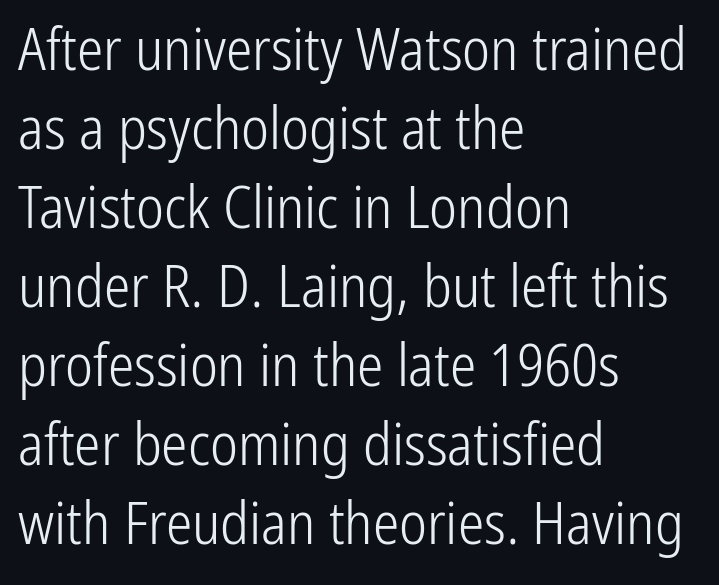
{"serif": "no", "italic": "no", "bold": "no", "weight": "light", "width": "condensed", "stroke_contrast": "low", "x_height": "medium", "monospaced": "no", "underline": "no", "align": "left", "line_spacing": "normal", "line_spacing_ratio": 1.34, "letter_spacing": "normal", "letter_spacing_em": 0.0, "glyph_px": 59}
